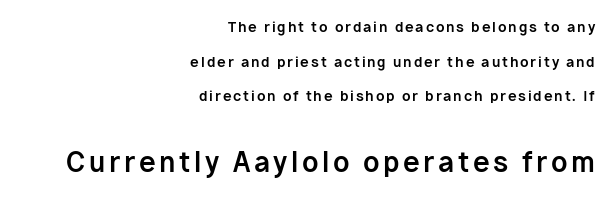
{"italic": "no", "bold": "yes", "underline": "no", "align": "right", "line_spacing": "loose", "line_spacing_ratio": 2.48, "larger_block": "second", "size_ratio": 1.93, "glyph_px": 27}
